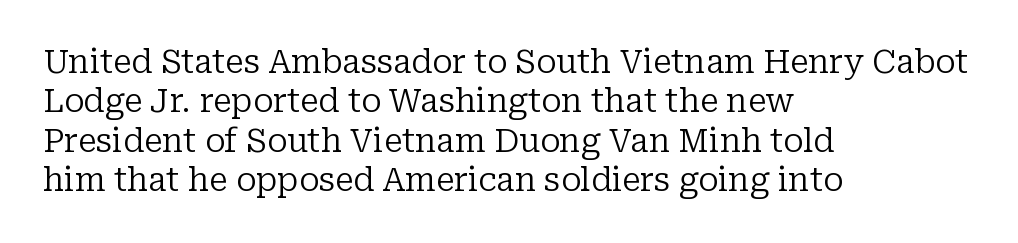
Q: Is the text bold? A: No.
Q: Is the text italic (slanted)? A: No, it is upright.
Q: Is the typeface a serif or a sans-serif typeface? A: Serif.
Q: Is the text underlined? A: No.
Q: How is the paragraph aligned? A: Left-aligned.
Q: Is the spacing between letters normal or unusually wide? A: Normal.
Q: Width (condensed, normal, or wide)? A: Normal.
Q: Stroke contrast? A: Low.
Q: x-height? A: Medium.
Q: Monospaced? A: No.
